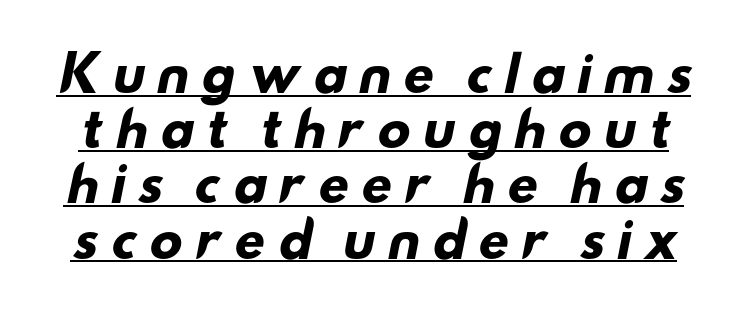
The image shows 48 px heavy, wide sans-serif type; set tight line spacing (1.15x), unusually wide letter spacing (+0.23 em), underlined; low stroke contrast and a small x-height.
